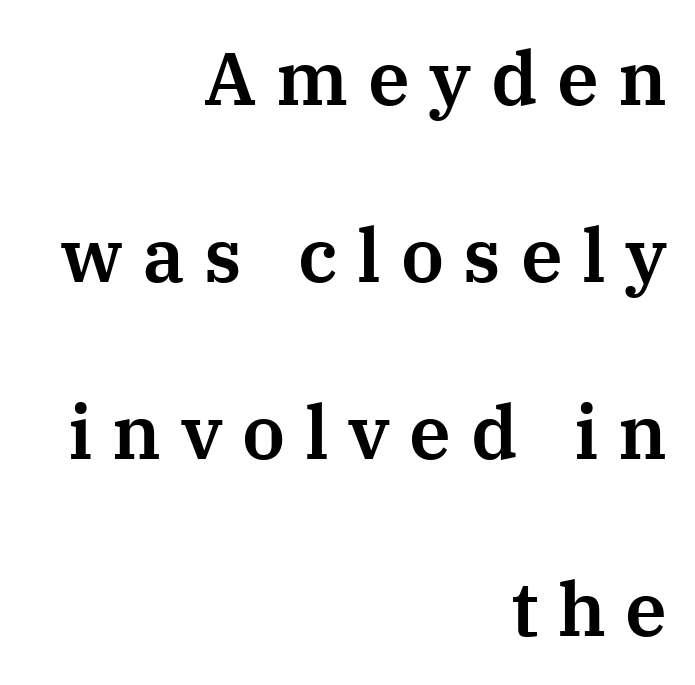
The image shows 75 px serif type, upright; set right-aligned, loose line spacing (2.36x), unusually wide letter spacing (+0.26 em), not underlined; medium stroke contrast and a medium x-height.
